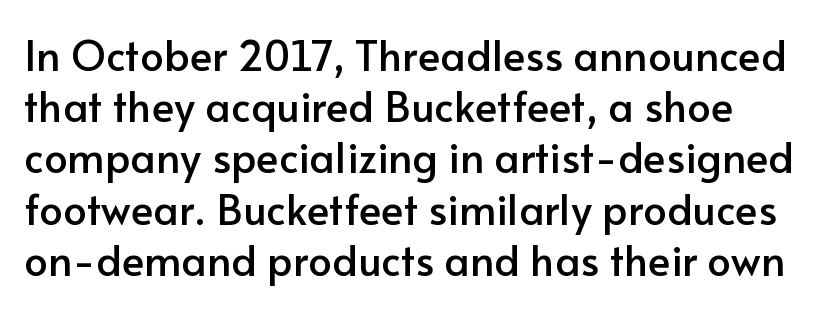
{"serif": "no", "italic": "no", "width": "normal", "stroke_contrast": "low", "x_height": "small", "monospaced": "no", "underline": "no", "line_spacing_ratio": 1.22, "letter_spacing": "normal", "letter_spacing_em": 0.0, "glyph_px": 42}
